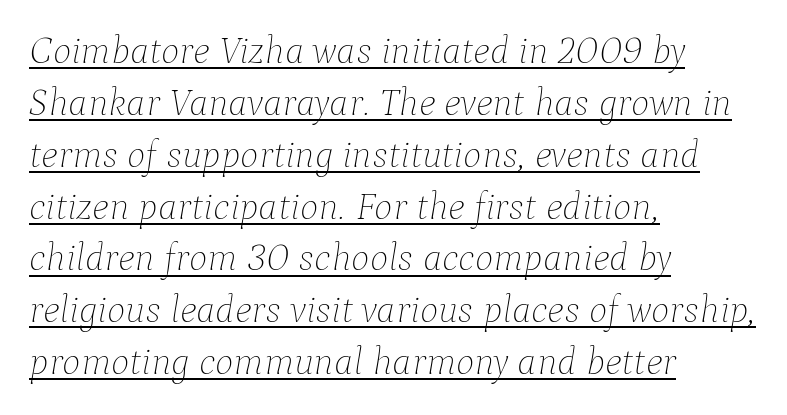
Evenly set lines give the paragraph a standard silhouette. Compared with typical body copy, the letter spacing here is the same. Caption: face not bold, strokes unweighted. Line starts are locked; line ends wander.
